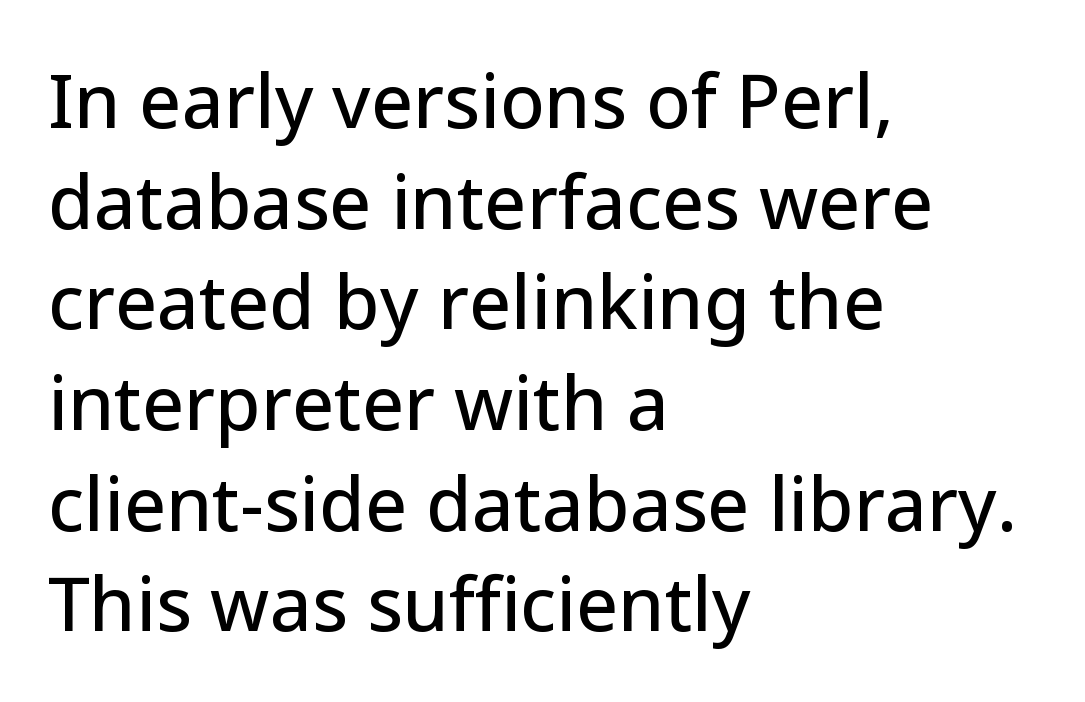
Q: Is the text italic (slanted)? A: No, it is upright.
Q: Is the typeface a serif or a sans-serif typeface? A: Sans-serif.
Q: Is the text underlined? A: No.
Q: How is the paragraph aligned? A: Left-aligned.
Q: Is the spacing between letters normal or unusually wide? A: Normal.
Q: Is the spacing between lines tight, normal or loose? A: Normal.
Q: Width (condensed, normal, or wide)? A: Normal.
Q: Stroke contrast? A: Low.
Q: x-height? A: Medium.
Q: Monospaced? A: No.
